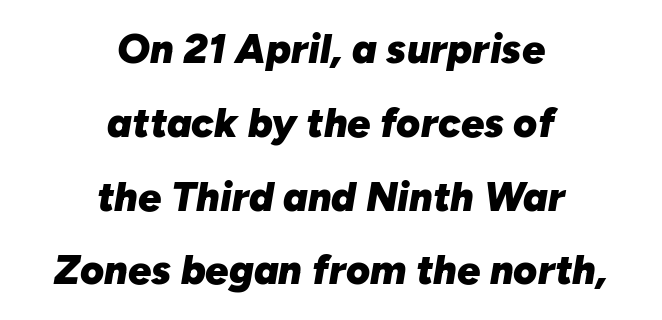
Leftover space on each line is divided equally before and after the words. The passage shown is typed in a proportional face where columns would drift. Check the space under the baseline: it is left empty. These lines keep a tight, regular rhythm from letter to letter. Emphasis-style slanted type is in use. Strong, thick strokes mark this as bold type.
